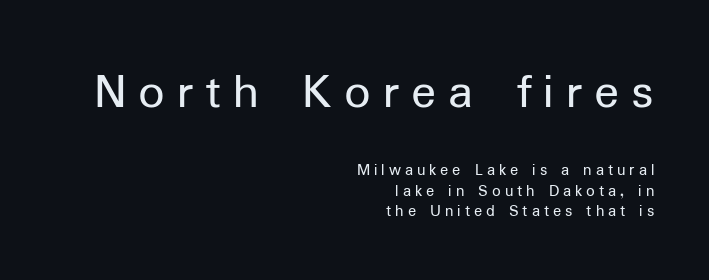
The image shows 52 px regular-weight sans-serif type, upright; set right-aligned, line spacing 1.19x, unusually wide letter spacing (+0.23 em), not underlined; the first (top) block is 3.06x larger; low stroke contrast and a medium x-height.
